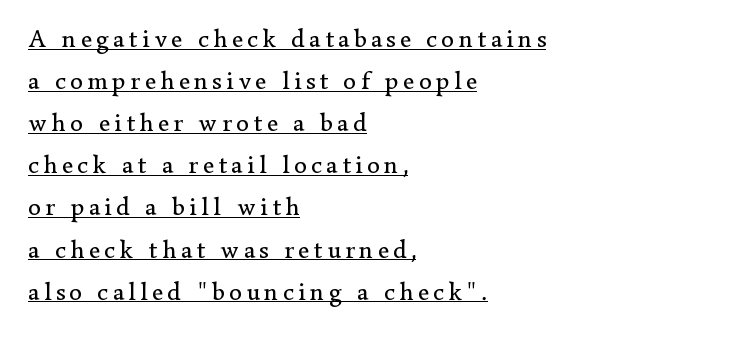
Q: Is the text bold? A: No.
Q: Is the text italic (slanted)? A: No, it is upright.
Q: Is the text underlined? A: Yes.
Q: How is the paragraph aligned? A: Left-aligned.
Q: Is the spacing between lines tight, normal or loose? A: Normal.
